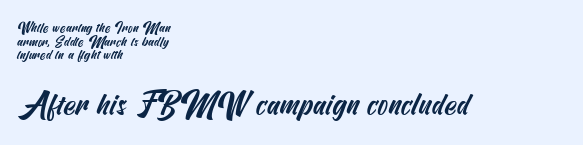
{"serif": "no", "width": "condensed", "stroke_contrast": "medium", "x_height": "small", "underline": "no", "align": "left", "line_spacing": "tight", "line_spacing_ratio": 0.98, "letter_spacing": "normal", "letter_spacing_em": 0.0, "larger_block": "second", "size_ratio": 2.21, "glyph_px": 31}
